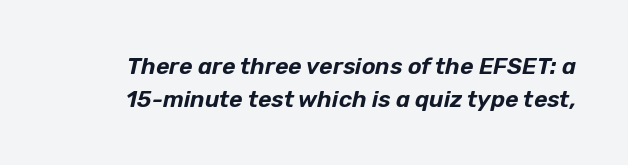
A bare baseline throughout the passage. Leading: standard. Posture: slanted. Tracking here is standard; glyphs follow each other at the usual distance.
